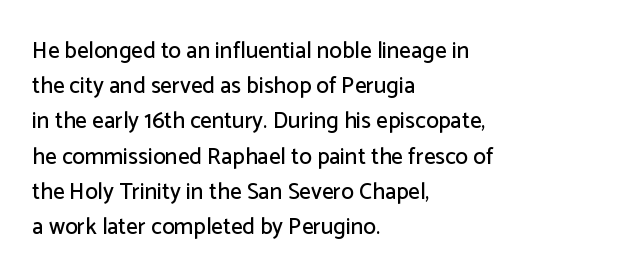
The designer left line spacing at the default. The face used here is rendered with its standard letterfit. The letters stand upright; this is a roman face. The rag falls on the right side of this text block. The words here are not underlined.
